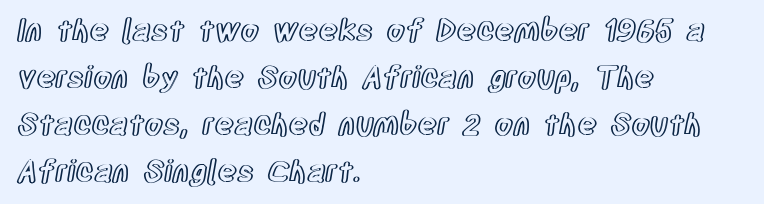
Q: Is the text italic (slanted)? A: Yes.
Q: Is the text underlined? A: No.
Q: How is the paragraph aligned? A: Left-aligned.
Q: Is the spacing between letters normal or unusually wide? A: Normal.
Q: Is the spacing between lines tight, normal or loose? A: Normal.
Q: Width (condensed, normal, or wide)? A: Condensed.
Q: x-height? A: Large.
Q: Monospaced? A: No.
